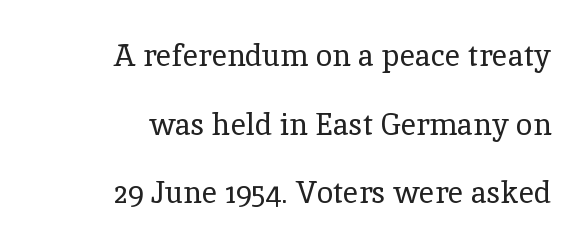
Q: Is the text bold? A: No.
Q: Is the text italic (slanted)? A: No, it is upright.
Q: Is the typeface a serif or a sans-serif typeface? A: Serif.
Q: Is the text underlined? A: No.
Q: How is the paragraph aligned? A: Right-aligned.
Q: Is the spacing between letters normal or unusually wide? A: Normal.
Q: Is the spacing between lines tight, normal or loose? A: Loose.
Q: Width (condensed, normal, or wide)? A: Normal.
Q: x-height? A: Medium.
Q: Monospaced? A: No.
